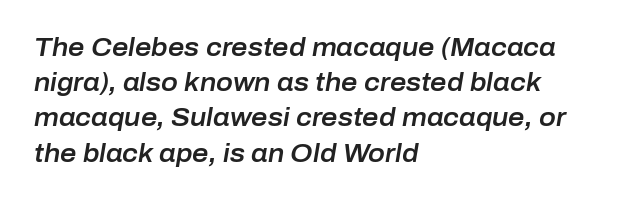
Every row of glyphs begins at an identical x-position on the left. The vertical gap from one line to the next is medium. Bare-footed words on every line. Characters follow at the spacing the type designer built in.
